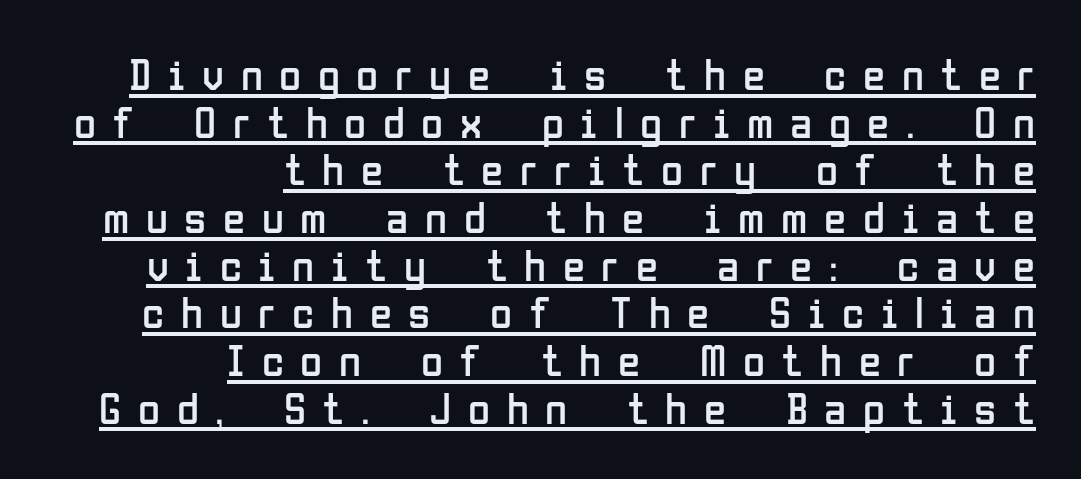
{"serif": "no", "italic": "no", "bold": "no", "weight": "regular", "width": "condensed", "stroke_contrast": "low", "x_height": "medium", "monospaced": "no", "underline": "yes", "align": "right", "line_spacing": "tight", "line_spacing_ratio": 1.06, "letter_spacing": "wide", "letter_spacing_em": 0.37, "glyph_px": 45}
